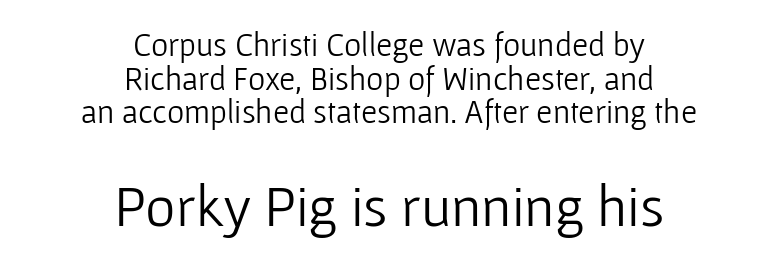
{"serif": "no", "italic": "no", "bold": "no", "weight": "light", "width": "normal", "stroke_contrast": "low", "x_height": "medium", "monospaced": "no", "underline": "no", "align": "center", "line_spacing": "tight", "line_spacing_ratio": 1.02, "letter_spacing": "normal", "letter_spacing_em": 0.0, "larger_block": "second", "size_ratio": 1.76, "glyph_px": 58}
